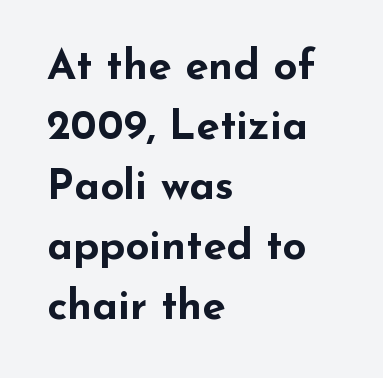
Q: Is the text bold? A: Yes.
Q: Is the text italic (slanted)? A: No, it is upright.
Q: Is the typeface a serif or a sans-serif typeface? A: Sans-serif.
Q: Is the text underlined? A: No.
Q: How is the paragraph aligned? A: Left-aligned.
Q: Is the spacing between letters normal or unusually wide? A: Normal.
Q: Is the spacing between lines tight, normal or loose? A: Normal.
Q: Width (condensed, normal, or wide)? A: Wide.
Q: Stroke contrast? A: Low.
Q: x-height? A: Small.
Q: Monospaced? A: No.
